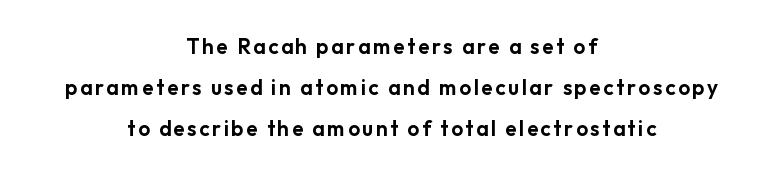
{"italic": "no", "underline": "no", "align": "center", "line_spacing": "loose", "line_spacing_ratio": 1.96, "glyph_px": 21}
